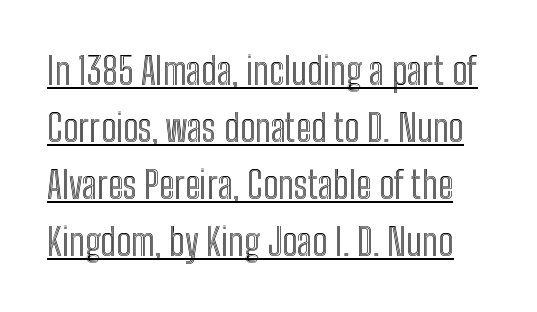
The image shows 38 px condensed type, upright; set normal line spacing (1.5x), normal letter spacing, underlined; a medium x-height.
